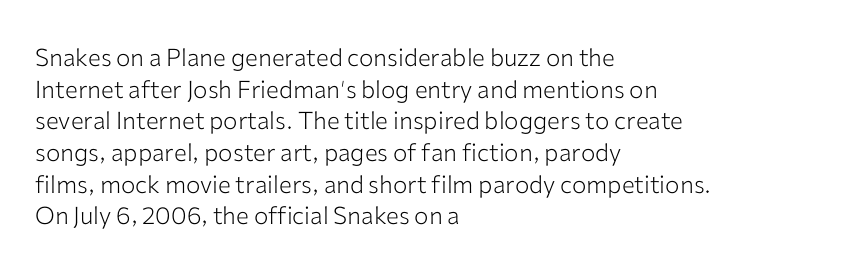
{"italic": "no", "bold": "no", "underline": "no", "align": "left", "line_spacing": "normal", "line_spacing_ratio": 1.32, "letter_spacing": "normal", "letter_spacing_em": 0.0, "glyph_px": 24}
